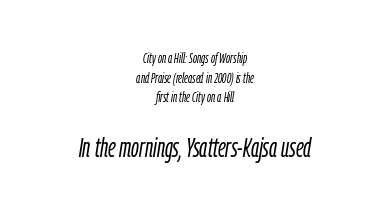
Q: Is the text bold? A: No.
Q: Is the text italic (slanted)? A: Yes, it leans right by about 9 degrees.
Q: Is the text underlined? A: No.
Q: How is the paragraph aligned? A: Centered.
Q: Is the spacing between letters normal or unusually wide? A: Normal.
Q: Is the spacing between lines tight, normal or loose? A: Normal.
Q: Which block of text is set in a larger size, the first (top) or the second (bottom)? A: The second (bottom) one.
